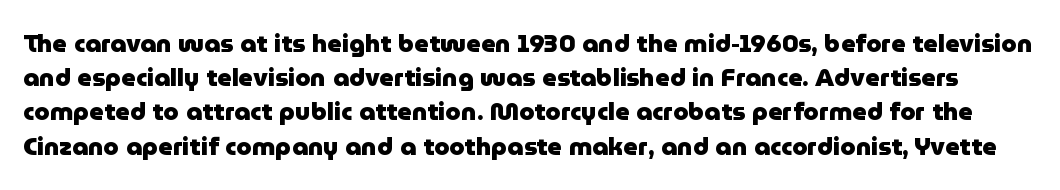
{"italic": "no", "bold": "yes", "underline": "no", "line_spacing": "normal", "line_spacing_ratio": 1.37, "letter_spacing": "normal", "letter_spacing_em": 0.0, "glyph_px": 25}
